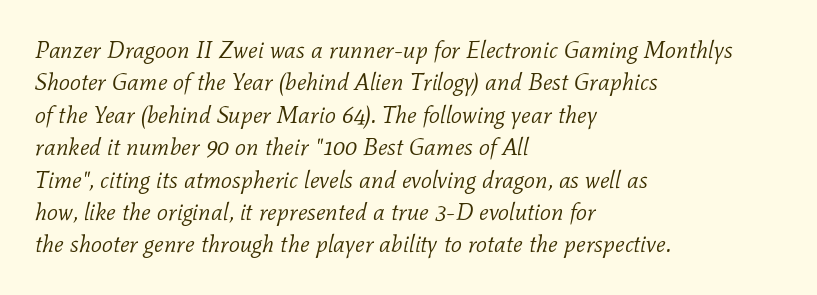
The image shows 24 px text type, italic (leaning right); set left-aligned, normal line spacing (1.35x), normal letter spacing, not underlined.
